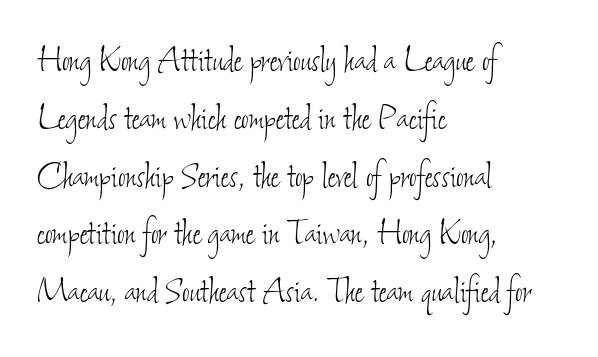
The image shows 41 px thin, condensed type; set left-aligned, normal line spacing (1.41x), normal letter spacing, not underlined; low stroke contrast and a small x-height.
